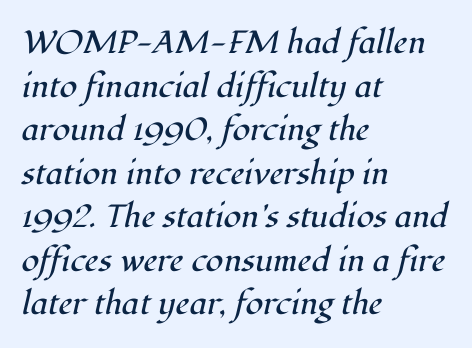
The line-height multiplier appears to be the usual default. The typesetting does not lean heavy: it is not bold. The letters advance in unequal steps, a hallmark of proportional type. The passage shown has conventional tracking throughout.
